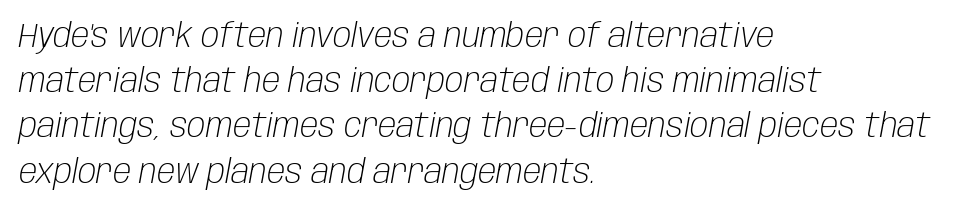
The image shows 34 px light, condensed type, italic (leaning right); set left-aligned, normal line spacing (1.33x), normal letter spacing, not underlined; low stroke contrast and a large x-height.
